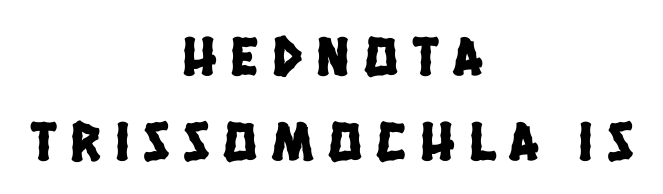
Q: Is the typeface a serif or a sans-serif typeface? A: Sans-serif.
Q: Is the text underlined? A: No.
Q: How is the paragraph aligned? A: Centered.
Q: Is the spacing between letters normal or unusually wide? A: Unusually wide.
Q: Is the spacing between lines tight, normal or loose? A: Normal.
Q: Width (condensed, normal, or wide)? A: Condensed.
Q: Stroke contrast? A: Low.
Q: x-height? A: Large.
Q: Monospaced? A: No.
